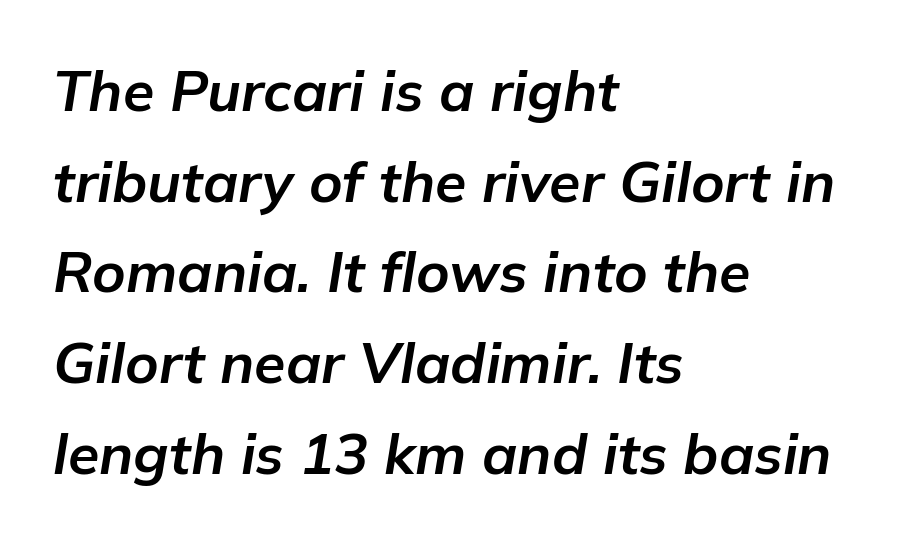
Q: Is the text bold? A: Yes.
Q: Is the text italic (slanted)? A: Yes, it leans right by about 9 degrees.
Q: Is the text underlined? A: No.
Q: How is the paragraph aligned? A: Left-aligned.
Q: Is the spacing between letters normal or unusually wide? A: Normal.
Q: Is the spacing between lines tight, normal or loose? A: Normal.
Q: Width (condensed, normal, or wide)? A: Normal.
Q: Stroke contrast? A: Low.
Q: x-height? A: Medium.
Q: Monospaced? A: No.
